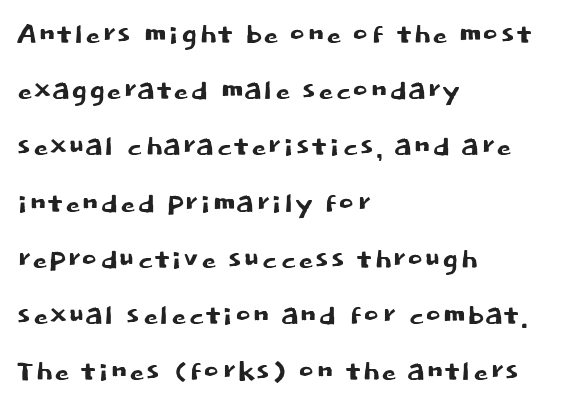
Decoration check: the copy has no underline. Each new line begins a customary step beneath the previous one. The typeface chosen for these lines omits serifs. Which margin do the lines hug? The left one — the right edge is uneven.
